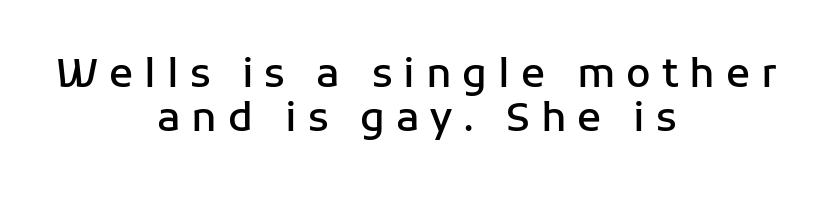
Spacing between characters has been opened up far beyond the box default. Is there any slant? The stems are plumb. You can tell from the bare stems that sans-serif type was used. The words here are not underlined. The lines are quadded center.
